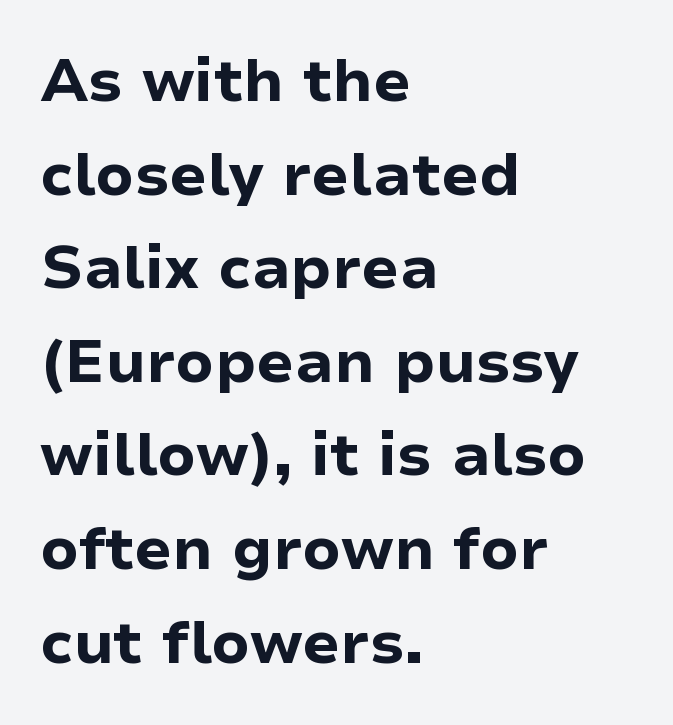
Q: Is the text bold? A: Yes.
Q: Is the text italic (slanted)? A: No, it is upright.
Q: Is the typeface a serif or a sans-serif typeface? A: Sans-serif.
Q: Is the text underlined? A: No.
Q: How is the paragraph aligned? A: Left-aligned.
Q: Is the spacing between letters normal or unusually wide? A: Normal.
Q: Is the spacing between lines tight, normal or loose? A: Normal.
Q: Width (condensed, normal, or wide)? A: Normal.
Q: Stroke contrast? A: Low.
Q: x-height? A: Medium.
Q: Monospaced? A: No.
